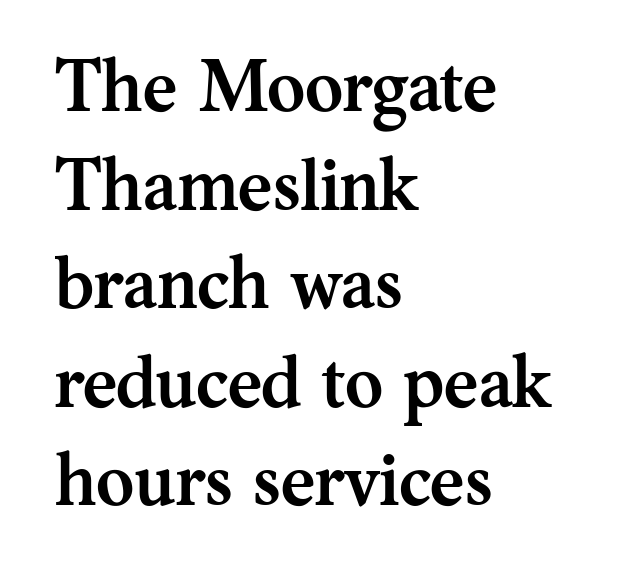
The image shows 73 px semibold serif type, upright; set left-aligned, normal line spacing (1.35x), normal letter spacing, not underlined; medium stroke contrast and a medium x-height.
